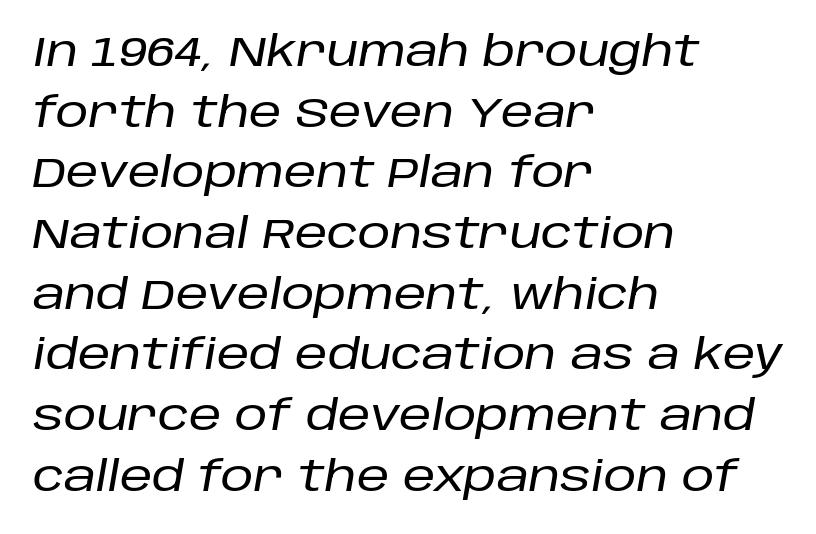
The image shows 41 px text type, italic (leaning right); set left-aligned, normal line spacing (1.48x), normal letter spacing, not underlined; low stroke contrast and a large x-height.
